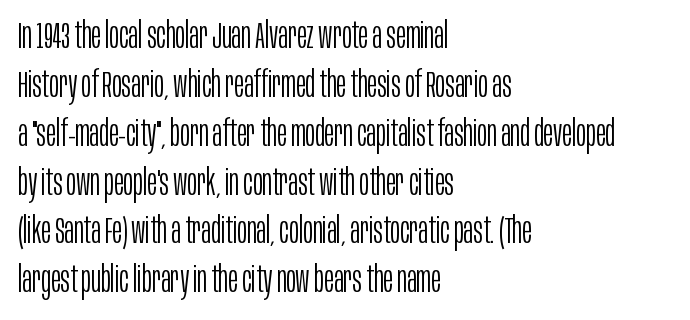
The text was rendered using a sans face with plain stroke endings. Leading matches the norm, producing a regular column. These lines were composed using upright roman letters. Stem width sits at or under what a default text font uses.
